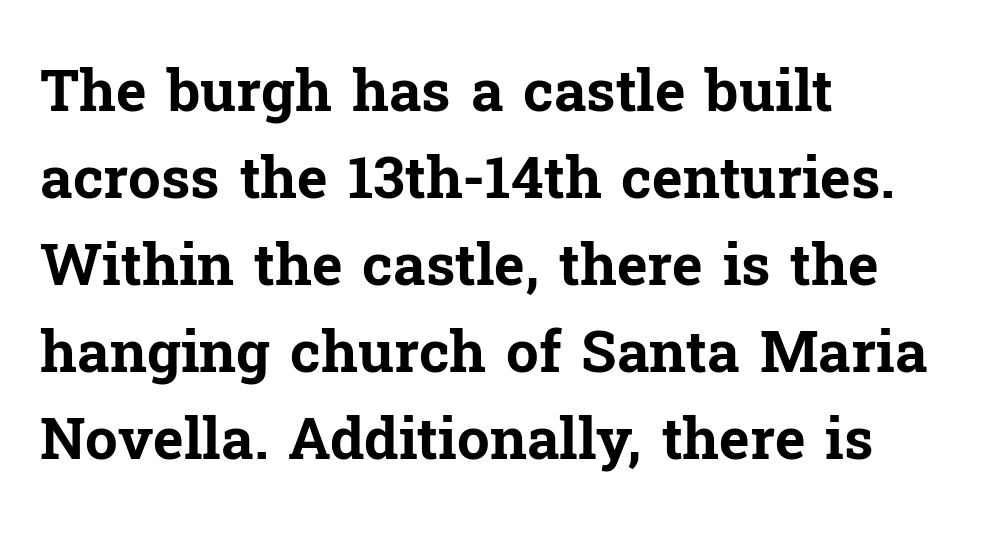
{"serif": "yes", "italic": "no", "bold": "yes", "weight": "bold", "width": "normal", "stroke_contrast": "low", "x_height": "medium", "monospaced": "no", "underline": "no", "align": "left", "line_spacing": "normal", "line_spacing_ratio": 1.5, "letter_spacing": "normal", "letter_spacing_em": 0.0, "glyph_px": 58}
